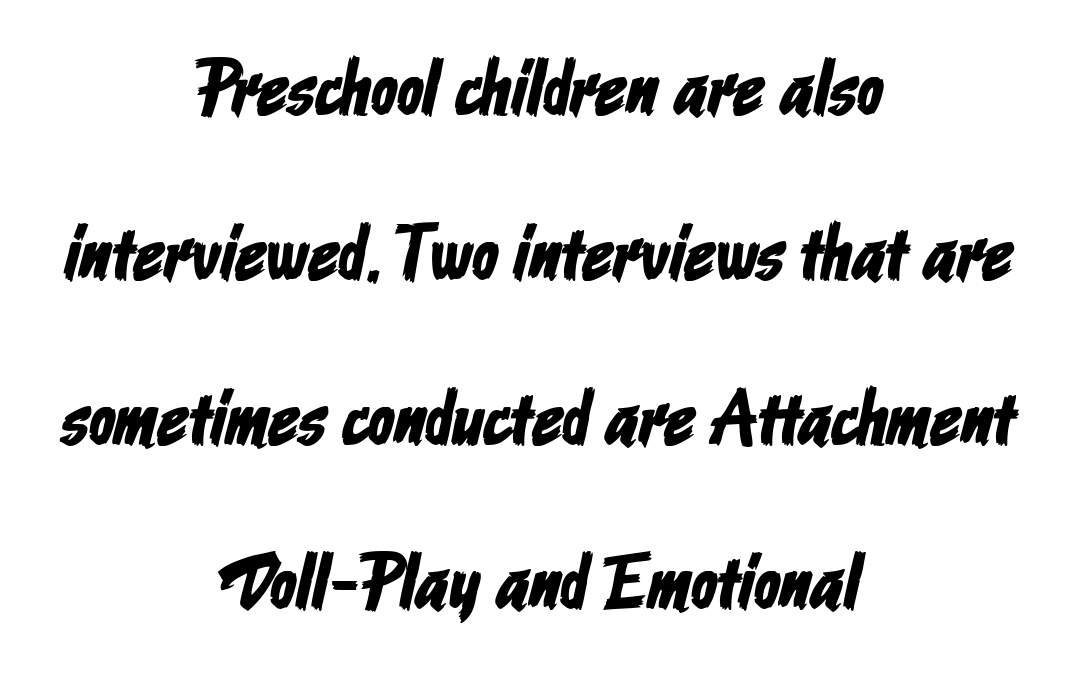
Q: Is the typeface a serif or a sans-serif typeface? A: Sans-serif.
Q: Is the text underlined? A: No.
Q: How is the paragraph aligned? A: Centered.
Q: Is the spacing between letters normal or unusually wide? A: Normal.
Q: Is the spacing between lines tight, normal or loose? A: Loose.
Q: Width (condensed, normal, or wide)? A: Condensed.
Q: Stroke contrast? A: Low.
Q: x-height? A: Medium.
Q: Monospaced? A: No.
